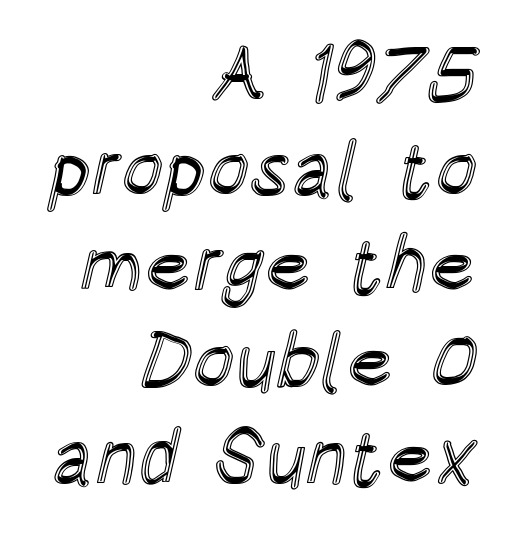
Q: Is the text italic (slanted)? A: Yes.
Q: Is the text underlined? A: No.
Q: How is the paragraph aligned? A: Right-aligned.
Q: Is the spacing between letters normal or unusually wide? A: Normal.
Q: Width (condensed, normal, or wide)? A: Condensed.
Q: x-height? A: Large.
Q: Monospaced? A: No.
